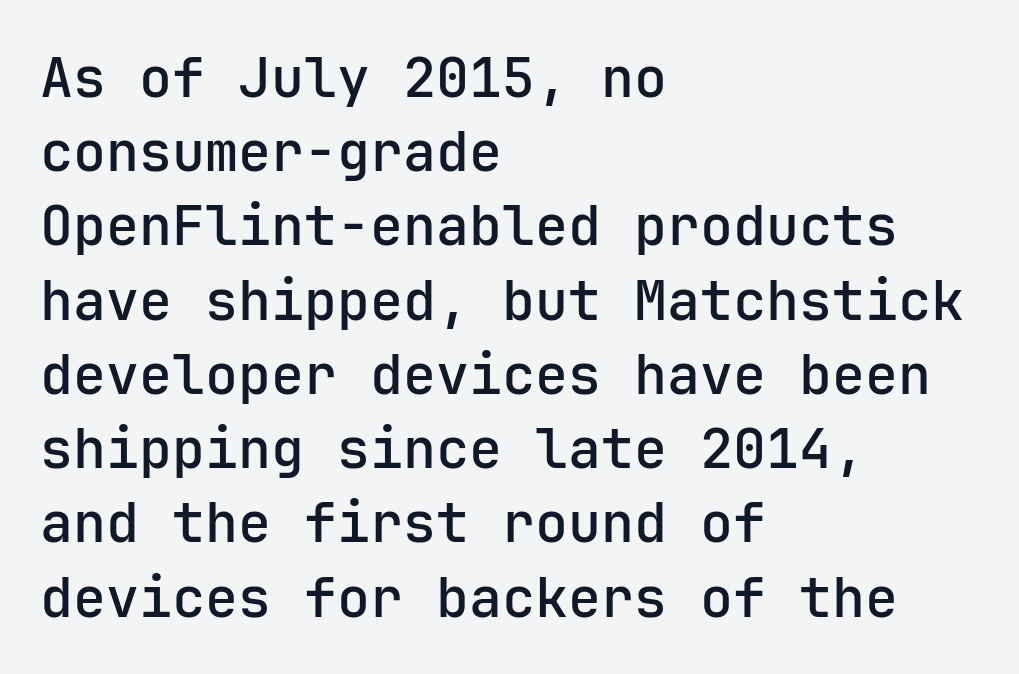
This rendering uses left alignment, leaving the right contour irregular. The baseline area is clear. The font family rendered here belongs to the sans-serif group. Line spacing here is normal. Students, note that the glyphs here touch the page at normal intervals.
